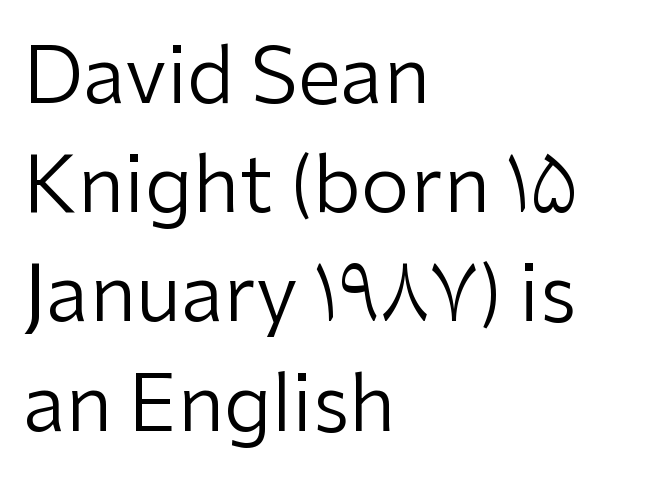
To sum up the face: it is a sans, with no serifs. The font's upright variant was chosen for this text. Letters have the restrained weight of plain body copy at most. The passage shown is typed in a proportional face where columns would drift.
